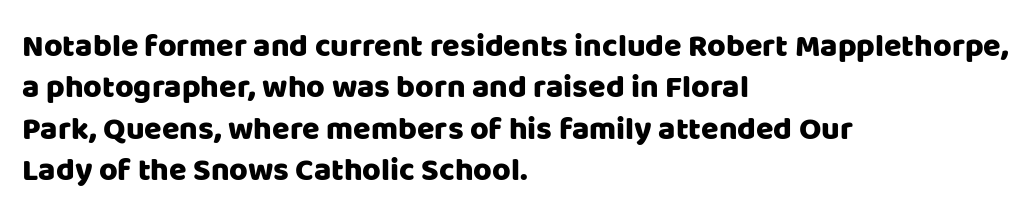
The image shows 32 px sans-serif type, upright; set left-aligned, normal line spacing (1.29x), normal letter spacing, not underlined; low stroke contrast and a large x-height.
